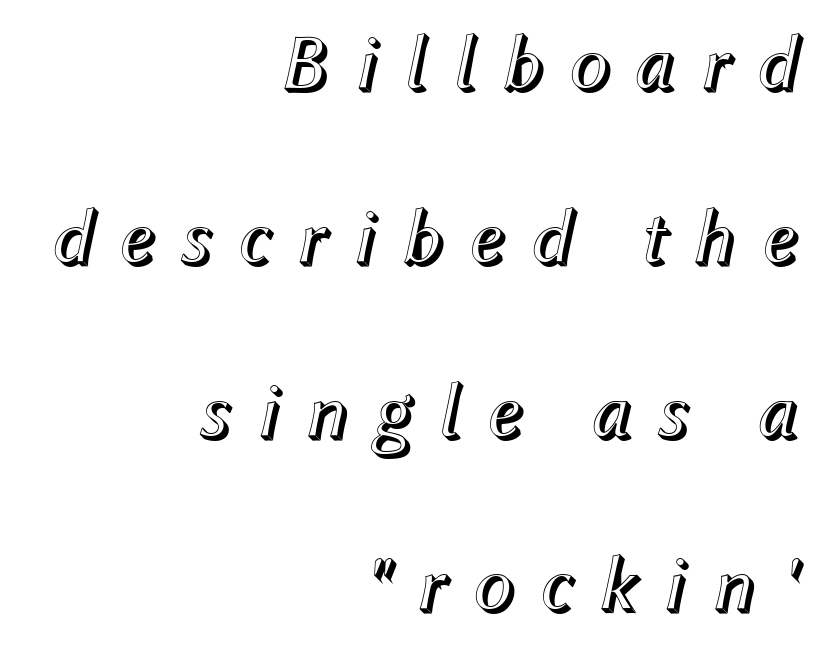
The image shows 79 px text type, italic (leaning right); set right-aligned, loose line spacing (2.2x), unusually wide letter spacing (+0.3 em), not underlined; a medium x-height.
